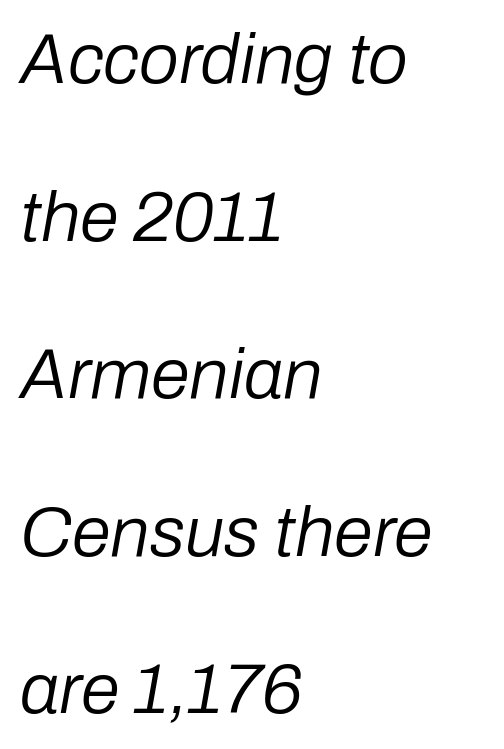
{"italic": "yes", "lean": "right", "slant_degrees": 10, "bold": "no", "weight": "regular", "width": "normal", "stroke_contrast": "low", "x_height": "medium", "monospaced": "no", "underline": "no", "align": "left", "line_spacing": "loose", "line_spacing_ratio": 2.22, "letter_spacing": "normal", "letter_spacing_em": 0.0, "glyph_px": 71}
